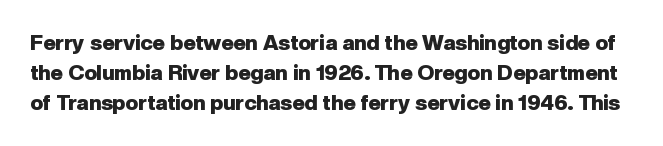
The image shows 21 px bold type, upright; set normal line spacing (1.43x), normal letter spacing, not underlined.
